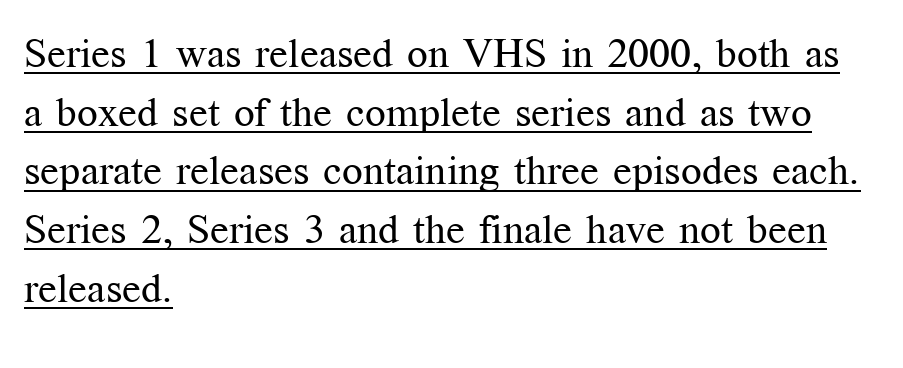
Q: Is the text bold? A: No.
Q: Is the text italic (slanted)? A: No, it is upright.
Q: Is the typeface a serif or a sans-serif typeface? A: Serif.
Q: Is the text underlined? A: Yes.
Q: How is the paragraph aligned? A: Left-aligned.
Q: Is the spacing between letters normal or unusually wide? A: Normal.
Q: Is the spacing between lines tight, normal or loose? A: Normal.
Q: Width (condensed, normal, or wide)? A: Normal.
Q: Stroke contrast? A: Medium.
Q: x-height? A: Medium.
Q: Monospaced? A: No.
